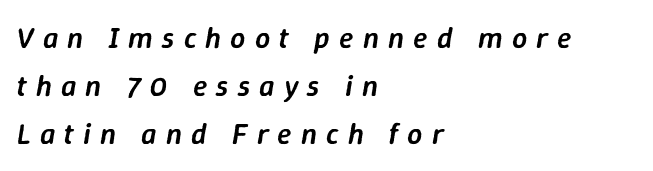
Note the varied advance widths — an 'i' is clearly narrower than an 'm'. Unmarked baselines from the first word to the last. The letters are slanted; this is an italic face. Set as a demibold, roughly 600 on the weight scale. Students, observe: this is what conventionally led text looks like.
